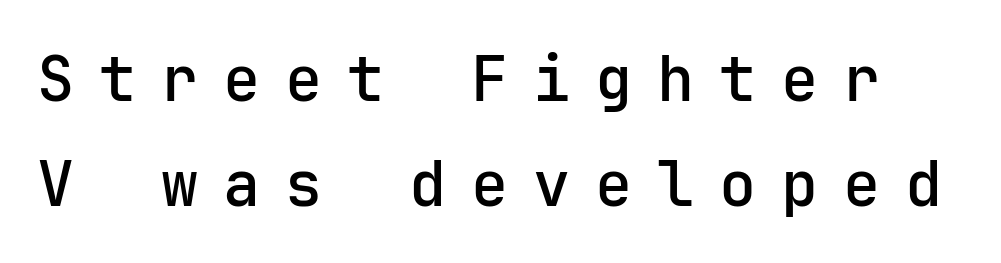
{"serif": "no", "italic": "no", "bold": "semi", "weight": "semibold", "width": "normal", "stroke_contrast": "low", "x_height": "medium", "underline": "no", "line_spacing": "normal", "line_spacing_ratio": 1.7, "letter_spacing": "wide", "letter_spacing_em": 0.4, "glyph_px": 62}
